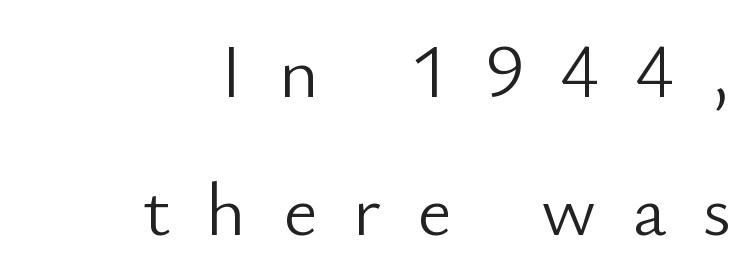
{"serif": "no", "italic": "no", "bold": "no", "weight": "light", "width": "normal", "stroke_contrast": "low", "x_height": "small", "monospaced": "no", "underline": "no", "align": "right", "line_spacing_ratio": 1.82, "letter_spacing": "wide", "letter_spacing_em": 0.47, "glyph_px": 76}
